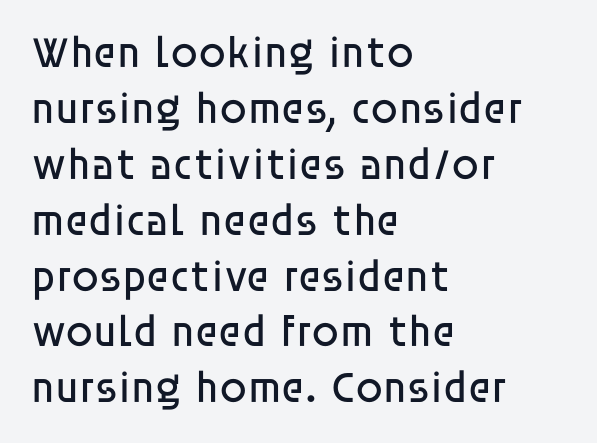
Q: Is the text bold? A: No.
Q: Is the text italic (slanted)? A: No, it is upright.
Q: Is the typeface a serif or a sans-serif typeface? A: Sans-serif.
Q: Is the text underlined? A: No.
Q: How is the paragraph aligned? A: Left-aligned.
Q: Is the spacing between letters normal or unusually wide? A: Normal.
Q: Is the spacing between lines tight, normal or loose? A: Normal.
Q: Width (condensed, normal, or wide)? A: Normal.
Q: Stroke contrast? A: Low.
Q: x-height? A: Large.
Q: Monospaced? A: No.
